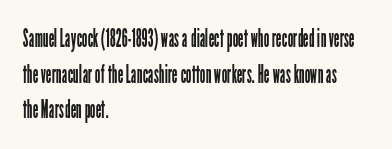
Q: Is the text bold? A: No.
Q: Is the text italic (slanted)? A: No, it is upright.
Q: Is the text underlined? A: No.
Q: How is the paragraph aligned? A: Left-aligned.
Q: Is the spacing between letters normal or unusually wide? A: Normal.
Q: Is the spacing between lines tight, normal or loose? A: Normal.
